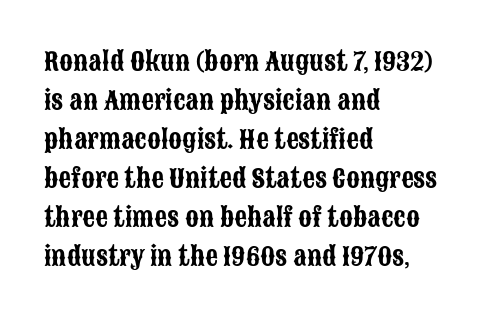
The image shows 25 px text type, upright; set left-aligned, normal line spacing (1.56x), normal letter spacing, not underlined.
